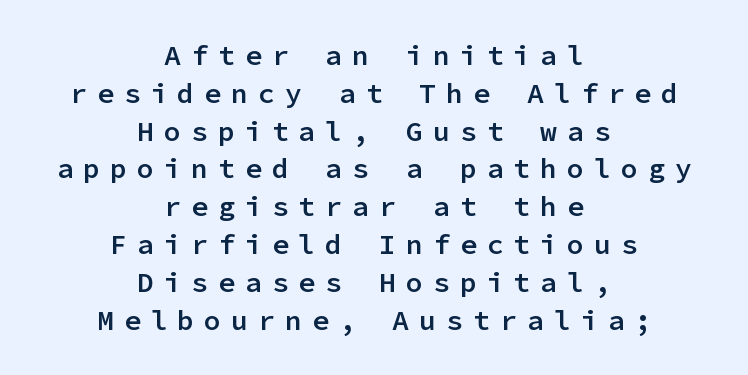
Q: Is the text bold? A: Semi-bold.
Q: Is the text italic (slanted)? A: No, it is upright.
Q: Is the typeface a serif or a sans-serif typeface? A: Sans-serif.
Q: Is the text underlined? A: No.
Q: How is the paragraph aligned? A: Centered.
Q: Is the spacing between letters normal or unusually wide? A: Unusually wide.
Q: Is the spacing between lines tight, normal or loose? A: Normal.
Q: Width (condensed, normal, or wide)? A: Normal.
Q: Stroke contrast? A: Low.
Q: x-height? A: Medium.
Q: Monospaced? A: Yes.
